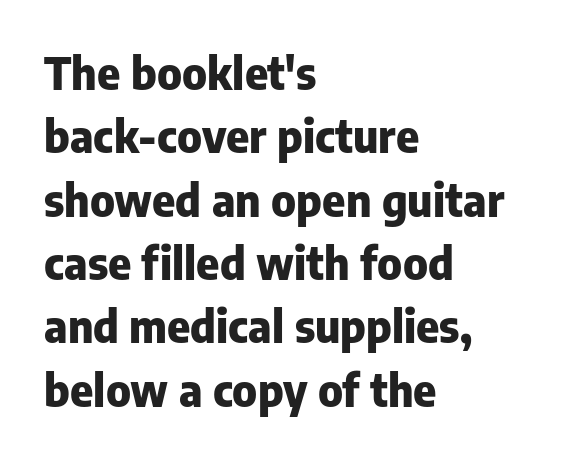
The image shows 44 px heavy sans-serif type, upright; set left-aligned, normal line spacing (1.44x), normal letter spacing, not underlined; low stroke contrast and a medium x-height.
